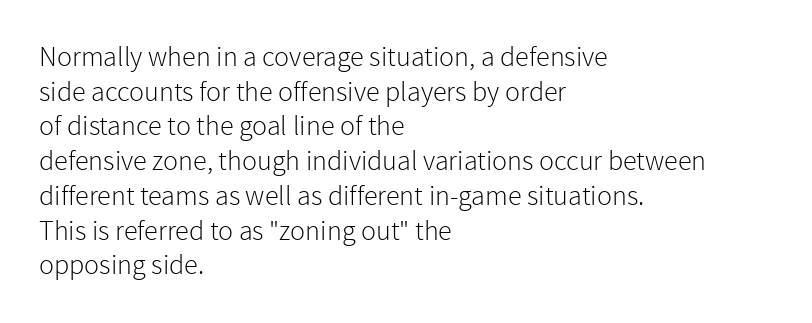
Q: Is the text bold? A: No.
Q: Is the text italic (slanted)? A: No, it is upright.
Q: Is the typeface a serif or a sans-serif typeface? A: Sans-serif.
Q: Is the text underlined? A: No.
Q: How is the paragraph aligned? A: Left-aligned.
Q: Is the spacing between letters normal or unusually wide? A: Normal.
Q: Width (condensed, normal, or wide)? A: Normal.
Q: Stroke contrast? A: Low.
Q: x-height? A: Medium.
Q: Monospaced? A: No.
